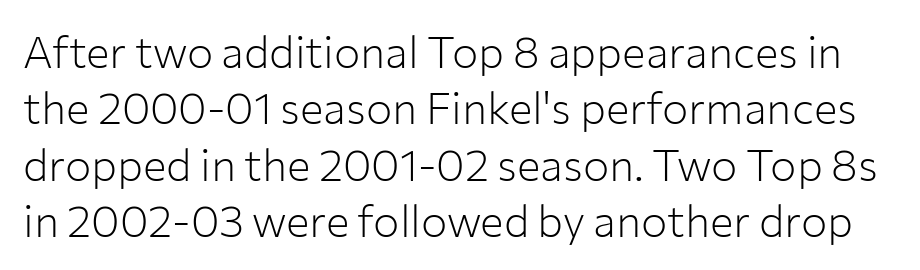
{"serif": "no", "italic": "no", "bold": "no", "weight": "light", "width": "normal", "stroke_contrast": "low", "x_height": "medium", "monospaced": "no", "underline": "no", "line_spacing": "normal", "line_spacing_ratio": 1.28, "letter_spacing": "normal", "letter_spacing_em": 0.0, "glyph_px": 44}
